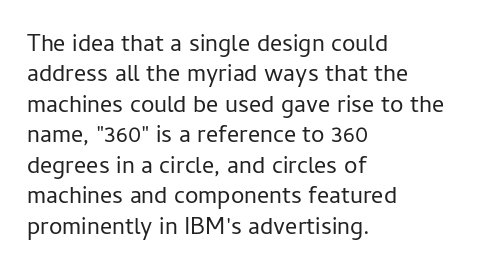
Q: Is the text bold? A: No.
Q: Is the text italic (slanted)? A: No, it is upright.
Q: Is the text underlined? A: No.
Q: How is the paragraph aligned? A: Left-aligned.
Q: Is the spacing between letters normal or unusually wide? A: Normal.
Q: Is the spacing between lines tight, normal or loose? A: Normal.
